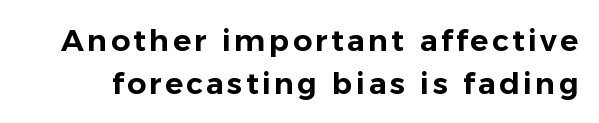
Posture: vertical. The specimen omits any rule beneath the text block's lines. These lines sit exactly where default settings would place them. Observe the absence of serifs on each vertical stroke in this sample. Each letter keeps its own natural width here, so spacing adapts to shape.
